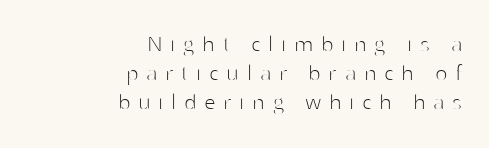
The image shows 26 px text type, upright; set right-aligned, tight line spacing (1.12x), unusually wide letter spacing (+0.3 em), not underlined.
